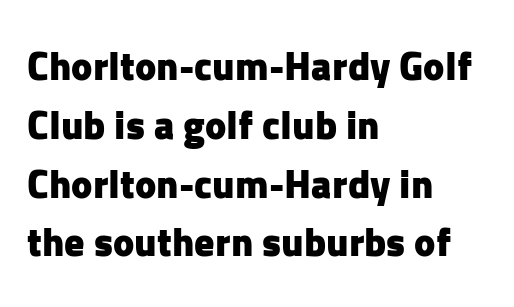
{"serif": "no", "italic": "no", "bold": "yes", "weight": "heavy", "width": "normal", "stroke_contrast": "low", "x_height": "medium", "monospaced": "no", "underline": "no", "align": "left", "line_spacing": "normal", "line_spacing_ratio": 1.47, "letter_spacing": "normal", "letter_spacing_em": 0.0, "glyph_px": 40}
